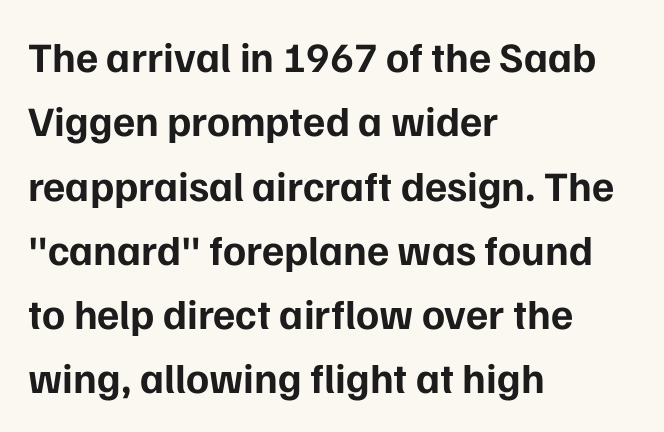
Q: Is the text bold? A: Yes.
Q: Is the text italic (slanted)? A: No, it is upright.
Q: Is the typeface a serif or a sans-serif typeface? A: Sans-serif.
Q: Is the text underlined? A: No.
Q: How is the paragraph aligned? A: Left-aligned.
Q: Is the spacing between letters normal or unusually wide? A: Normal.
Q: Is the spacing between lines tight, normal or loose? A: Normal.
Q: Width (condensed, normal, or wide)? A: Normal.
Q: Stroke contrast? A: Low.
Q: x-height? A: Medium.
Q: Monospaced? A: No.
